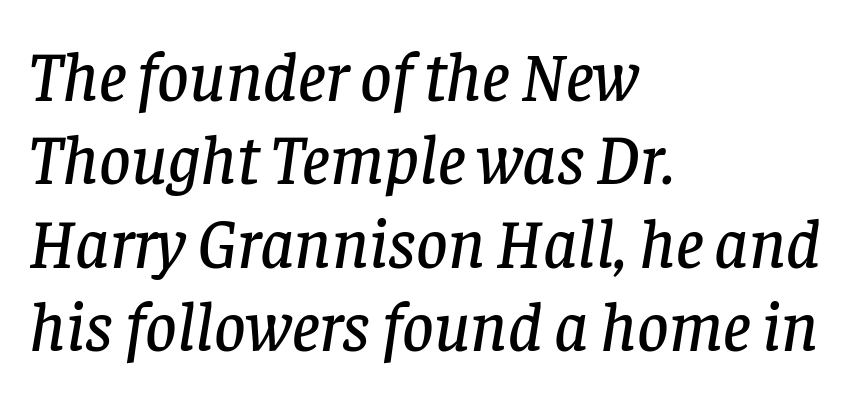
Q: Is the text italic (slanted)? A: Yes, it leans right by about 8 degrees.
Q: Is the typeface a serif or a sans-serif typeface? A: Serif.
Q: Is the text underlined? A: No.
Q: How is the paragraph aligned? A: Left-aligned.
Q: Is the spacing between letters normal or unusually wide? A: Normal.
Q: Width (condensed, normal, or wide)? A: Normal.
Q: Stroke contrast? A: Low.
Q: x-height? A: Large.
Q: Monospaced? A: No.
